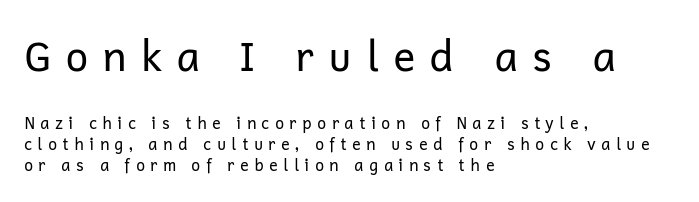
Weight: in the light-to-regular range. The rendering uses natural spacing where letterforms have individual widths. Larger block? The one above; the one below is distinctly smaller. You can tell it's not italic because the verticals are truly vertical.
